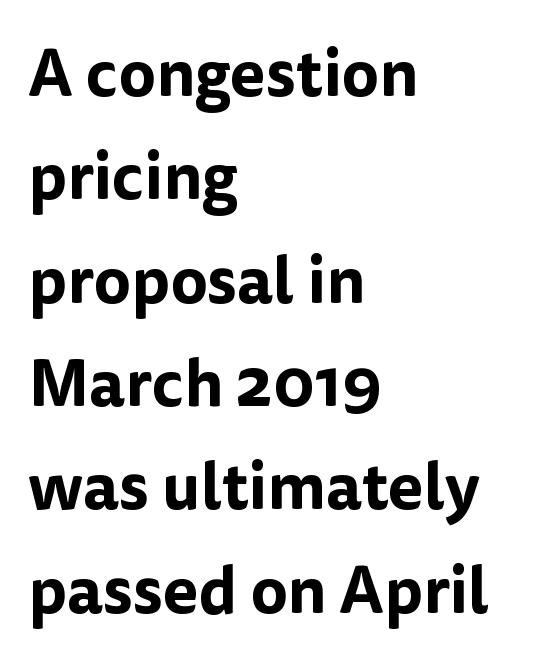
The image shows 65 px sans-serif type, upright; set left-aligned, normal line spacing (1.59x), normal letter spacing, not underlined; low stroke contrast and a medium x-height.
